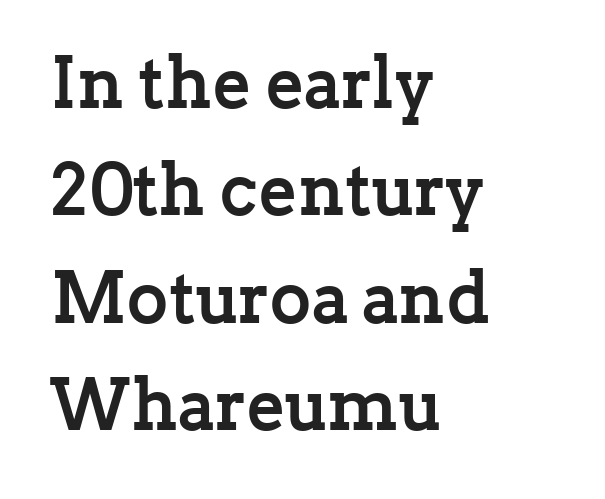
Letterform terminals end in serifs throughout the passage. In terms of posture, this sample is upright. Each line starts at the same left margin while the right side varies. Evenly set lines give the paragraph a standard silhouette. Tracking here is standard; glyphs follow each other at the usual distance.
